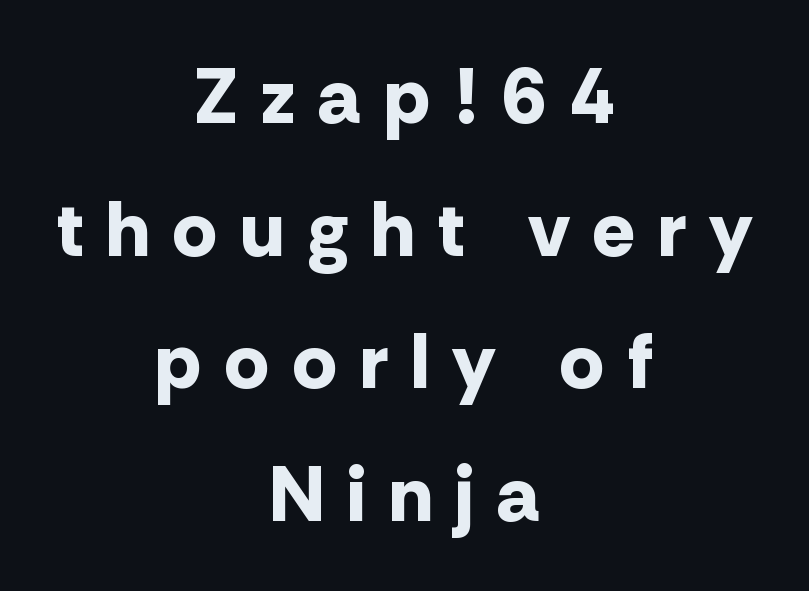
{"serif": "no", "italic": "no", "bold": "yes", "weight": "bold", "width": "normal", "stroke_contrast": "low", "x_height": "medium", "monospaced": "no", "underline": "no", "align": "center", "line_spacing": "normal", "line_spacing_ratio": 1.7, "letter_spacing": "wide", "letter_spacing_em": 0.31, "glyph_px": 78}
